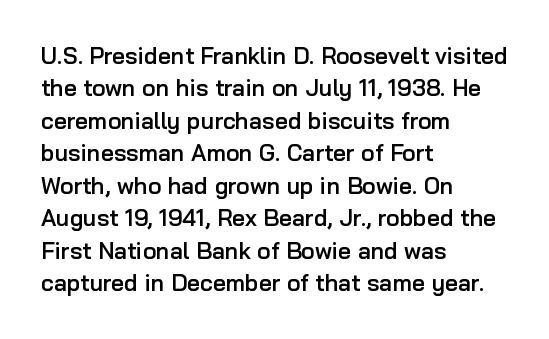
{"italic": "no", "bold": "semi", "underline": "no", "align": "left", "line_spacing": "normal", "line_spacing_ratio": 1.41, "letter_spacing": "normal", "letter_spacing_em": 0.0, "glyph_px": 23}
